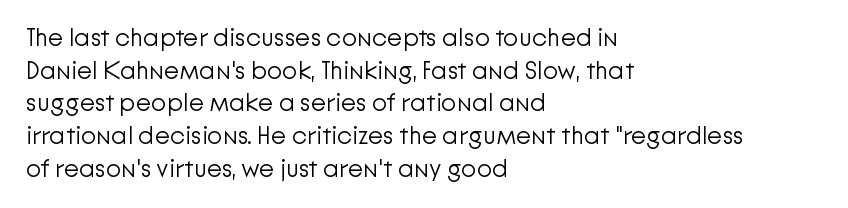
{"italic": "no", "bold": "no", "underline": "no", "align": "left", "line_spacing": "normal", "line_spacing_ratio": 1.31, "letter_spacing": "normal", "letter_spacing_em": 0.0, "glyph_px": 25}
